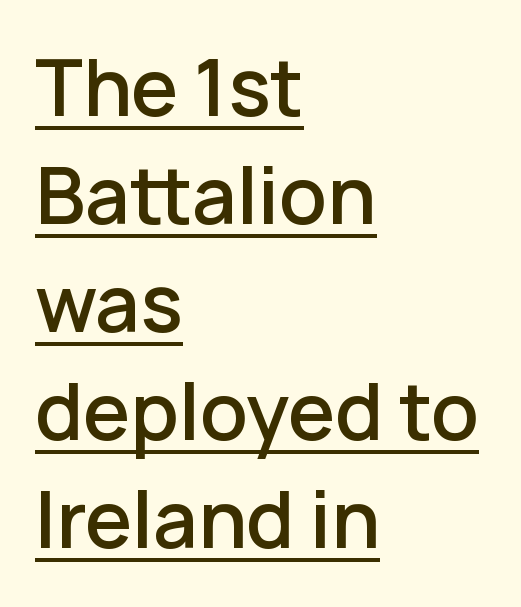
The image shows 76 px semibold sans-serif type, upright; set left-aligned, normal line spacing (1.42x), normal letter spacing, underlined; low stroke contrast and a medium x-height.
